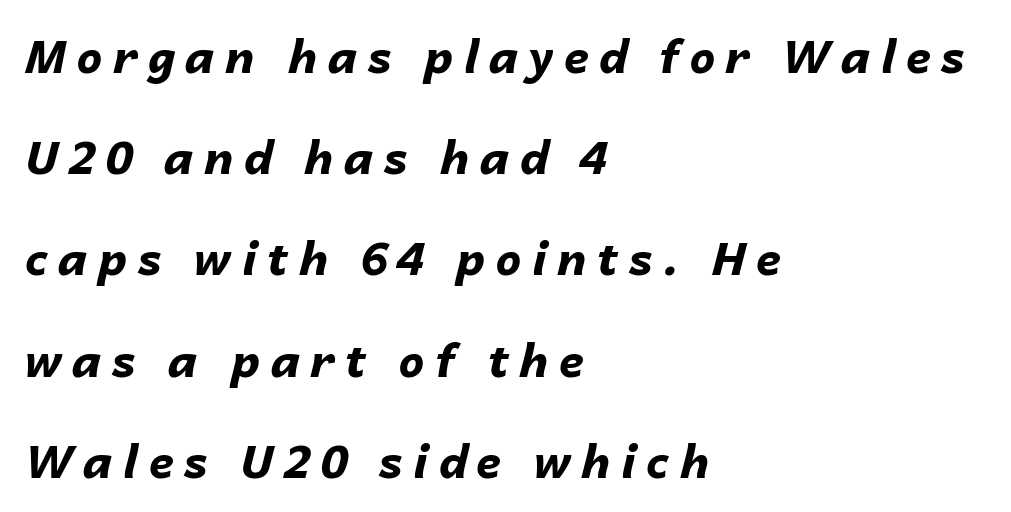
The string is rendered with underlining switched off. Characters are canted at an angle relative to the baseline's perpendicular. Regarding leading, the lines here are spaced well apart. Notice how thick the strokes are: this is what a full bold looks like.
